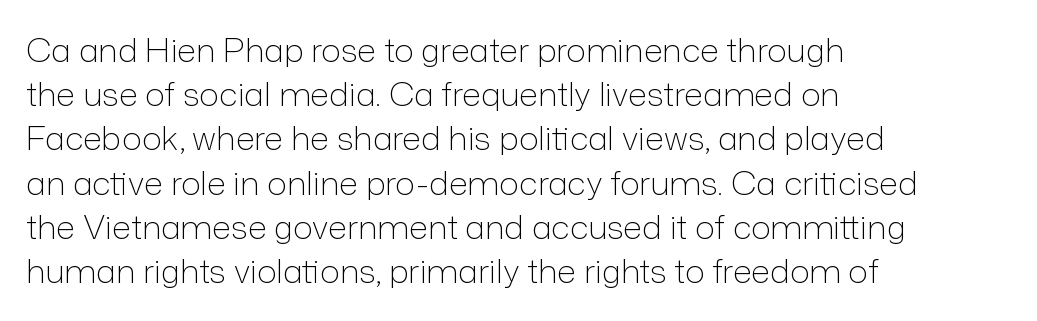
The image shows 33 px light sans-serif type, upright; set left-aligned, normal line spacing (1.34x), normal letter spacing, not underlined; low stroke contrast and a medium x-height.
